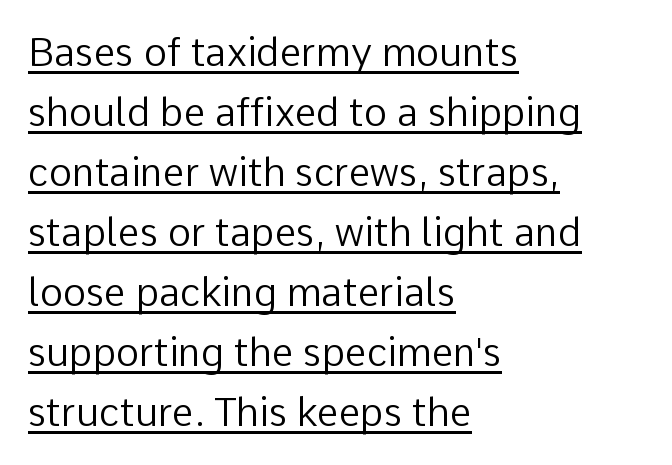
{"serif": "no", "italic": "no", "bold": "no", "weight": "regular", "width": "normal", "stroke_contrast": "low", "x_height": "medium", "monospaced": "no", "underline": "yes", "align": "left", "line_spacing": "normal", "line_spacing_ratio": 1.54, "letter_spacing": "normal", "letter_spacing_em": 0.0, "glyph_px": 39}
